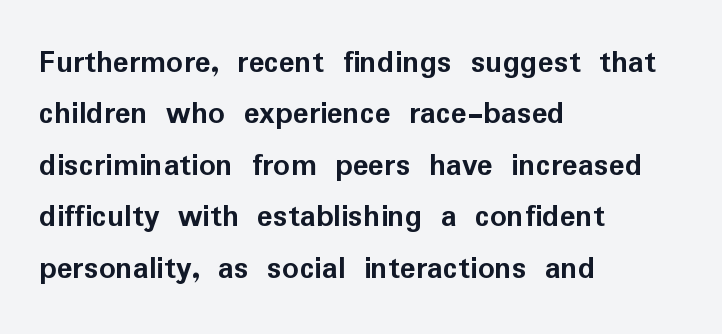
Q: Is the text bold? A: Yes.
Q: Is the text italic (slanted)? A: No, it is upright.
Q: Is the typeface a serif or a sans-serif typeface? A: Sans-serif.
Q: Is the text underlined? A: No.
Q: How is the paragraph aligned? A: Left-aligned.
Q: Is the spacing between letters normal or unusually wide? A: Normal.
Q: Is the spacing between lines tight, normal or loose? A: Normal.
Q: Width (condensed, normal, or wide)? A: Normal.
Q: Stroke contrast? A: Low.
Q: x-height? A: Medium.
Q: Monospaced? A: No.
